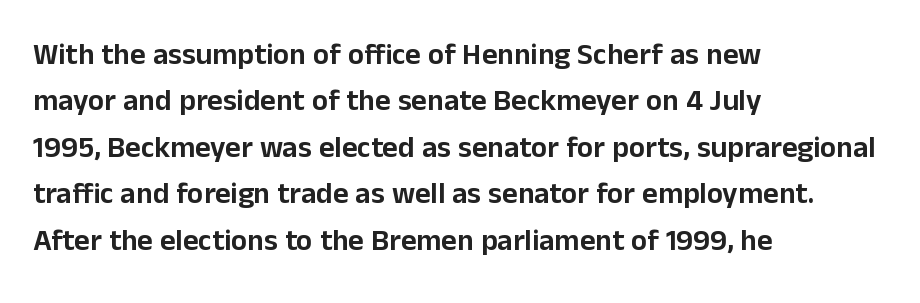
The words here are not underlined. The typography opts for an upright posture over an oblique one. What's the leading like? Ordinary, nothing unusual. A typesetter would call this proportional, since set widths differ per character.
